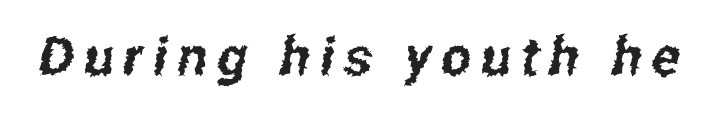
The image shows 53 px condensed sans-serif type; set not underlined; low stroke contrast and a medium x-height.
